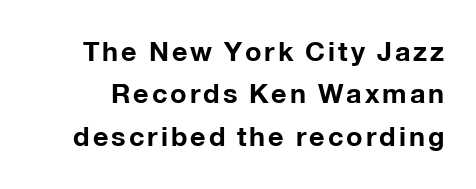
The image shows 27 px bold type, upright; set normal line spacing (1.57x), not underlined.
